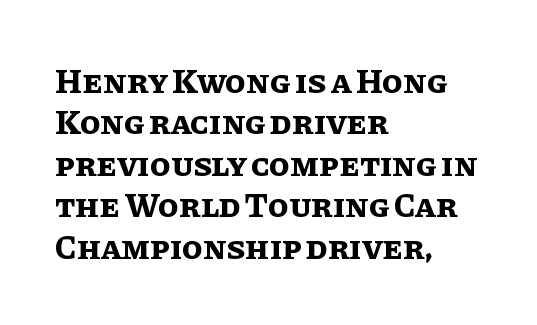
{"italic": "no", "bold": "yes", "weight": "bold", "width": "normal", "stroke_contrast": "low", "x_height": "large", "monospaced": "no", "underline": "no", "align": "left", "line_spacing_ratio": 1.22, "letter_spacing": "normal", "letter_spacing_em": 0.0, "glyph_px": 34}
